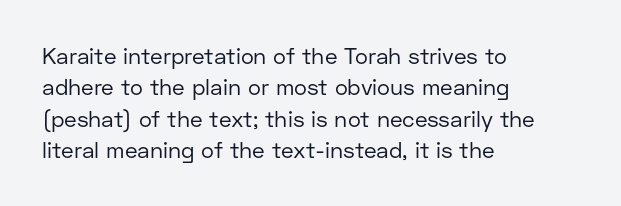
The image shows 22 px text type, upright; set left-aligned, normal line spacing (1.43x), normal letter spacing, not underlined.
